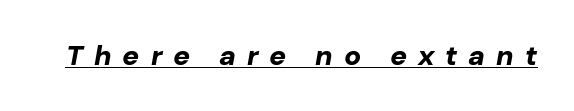
The image shows 28 px bold type, italic (leaning right); set unusually wide letter spacing (+0.39 em), underlined; low stroke contrast and a medium x-height.
